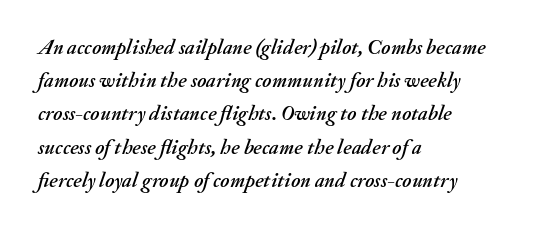
The image shows 21 px text type, italic (leaning right); set left-aligned, normal line spacing (1.58x), normal letter spacing, not underlined.
